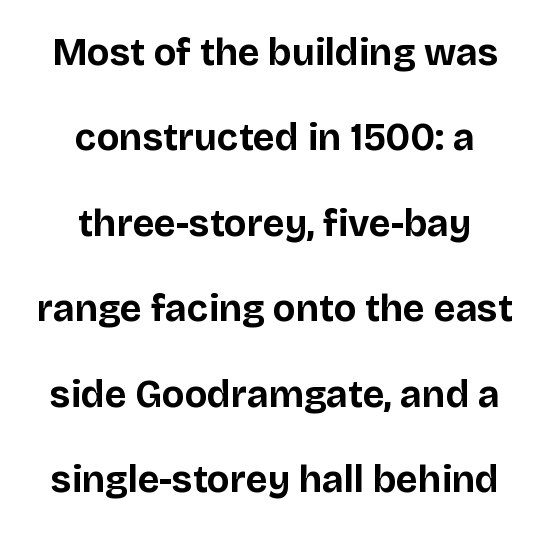
Q: Is the text bold? A: Yes.
Q: Is the text italic (slanted)? A: No, it is upright.
Q: Is the typeface a serif or a sans-serif typeface? A: Sans-serif.
Q: Is the text underlined? A: No.
Q: How is the paragraph aligned? A: Centered.
Q: Is the spacing between letters normal or unusually wide? A: Normal.
Q: Is the spacing between lines tight, normal or loose? A: Loose.
Q: Width (condensed, normal, or wide)? A: Normal.
Q: Stroke contrast? A: Low.
Q: x-height? A: Large.
Q: Monospaced? A: No.
